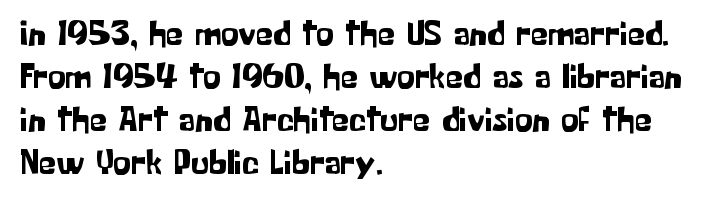
{"serif": "no", "italic": "no", "width": "normal", "stroke_contrast": "low", "x_height": "medium", "monospaced": "no", "underline": "no", "align": "left", "line_spacing_ratio": 1.23, "letter_spacing": "normal", "letter_spacing_em": 0.0, "glyph_px": 35}
